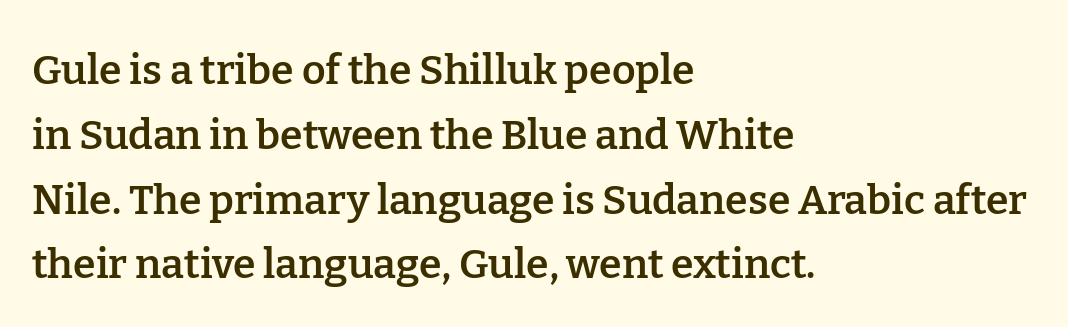
{"serif": "yes", "italic": "no", "bold": "semi", "weight": "semibold", "width": "normal", "stroke_contrast": "low", "x_height": "medium", "monospaced": "no", "underline": "no", "align": "left", "line_spacing": "normal", "line_spacing_ratio": 1.58, "letter_spacing": "normal", "letter_spacing_em": 0.0, "glyph_px": 41}
